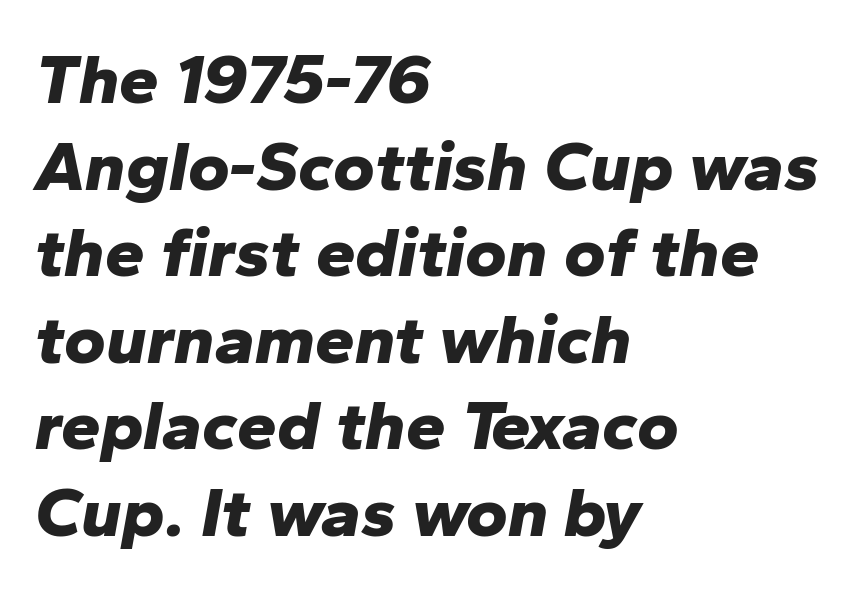
The image shows 71 px bold type, italic (leaning right); set left-aligned, line spacing 1.22x, normal letter spacing, not underlined; low stroke contrast and a medium x-height.
